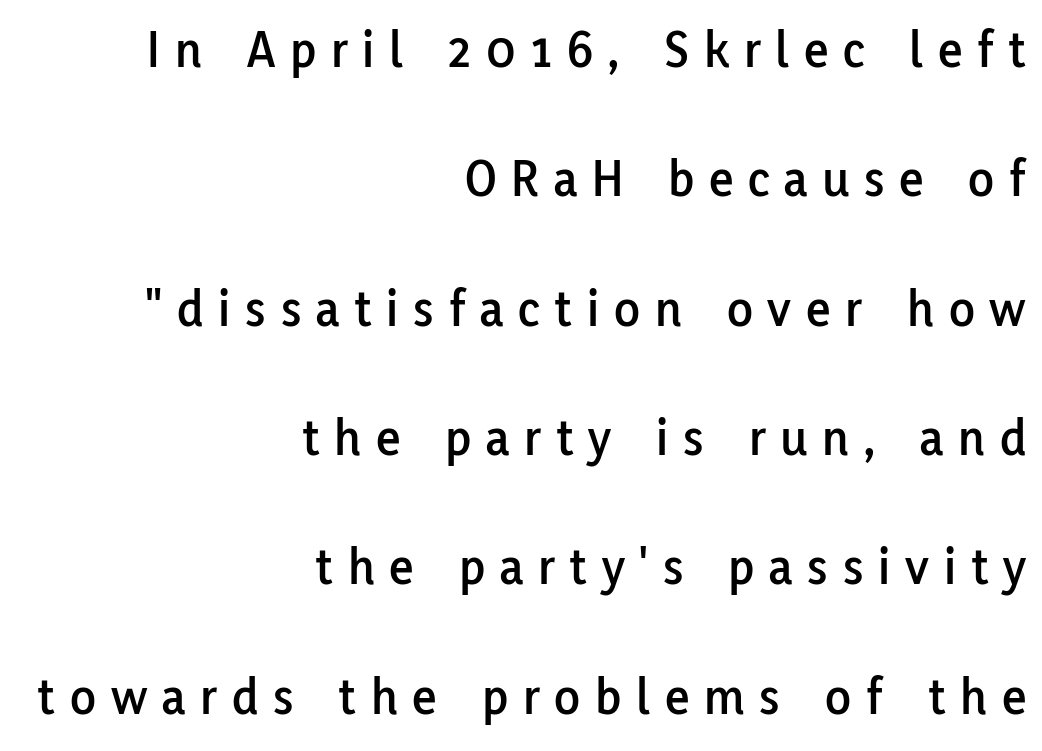
Q: Is the text italic (slanted)? A: No, it is upright.
Q: Is the typeface a serif or a sans-serif typeface? A: Sans-serif.
Q: Is the text underlined? A: No.
Q: How is the paragraph aligned? A: Right-aligned.
Q: Is the spacing between letters normal or unusually wide? A: Unusually wide.
Q: Is the spacing between lines tight, normal or loose? A: Loose.
Q: Width (condensed, normal, or wide)? A: Normal.
Q: Stroke contrast? A: Low.
Q: x-height? A: Medium.
Q: Monospaced? A: No.
